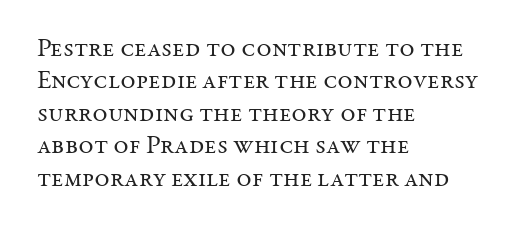
Q: Is the text bold? A: No.
Q: Is the text italic (slanted)? A: No, it is upright.
Q: Is the text underlined? A: No.
Q: How is the paragraph aligned? A: Left-aligned.
Q: Is the spacing between letters normal or unusually wide? A: Normal.
Q: Is the spacing between lines tight, normal or loose? A: Normal.
